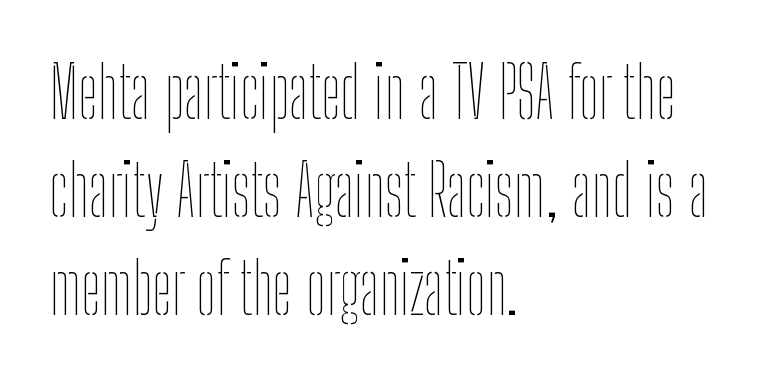
The letters advance in unequal steps, a hallmark of proportional type. Normally led — the rows are evenly, conventionally spaced. Bare-footed words on every line. Upright lettering throughout.
